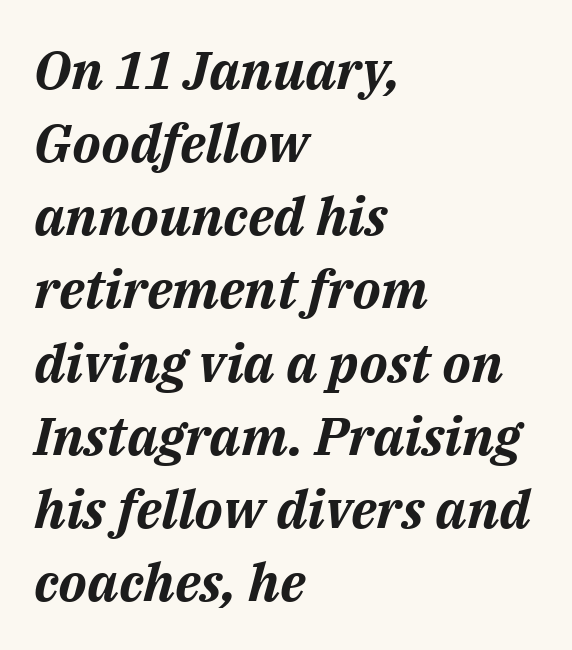
Q: Is the text bold? A: Yes.
Q: Is the text italic (slanted)? A: Yes, it leans right by about 14 degrees.
Q: Is the text underlined? A: No.
Q: How is the paragraph aligned? A: Left-aligned.
Q: Is the spacing between letters normal or unusually wide? A: Normal.
Q: Is the spacing between lines tight, normal or loose? A: Normal.
Q: Width (condensed, normal, or wide)? A: Normal.
Q: Stroke contrast? A: Medium.
Q: x-height? A: Medium.
Q: Monospaced? A: No.
